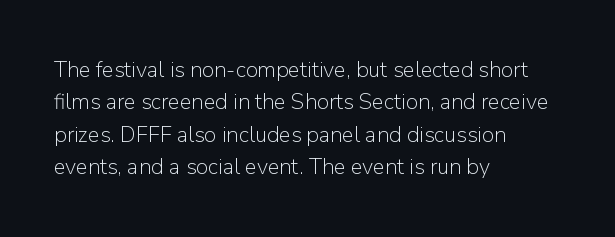
{"italic": "no", "bold": "no", "underline": "no", "align": "left", "line_spacing": "normal", "line_spacing_ratio": 1.47, "letter_spacing": "normal", "letter_spacing_em": 0.0, "glyph_px": 22}
